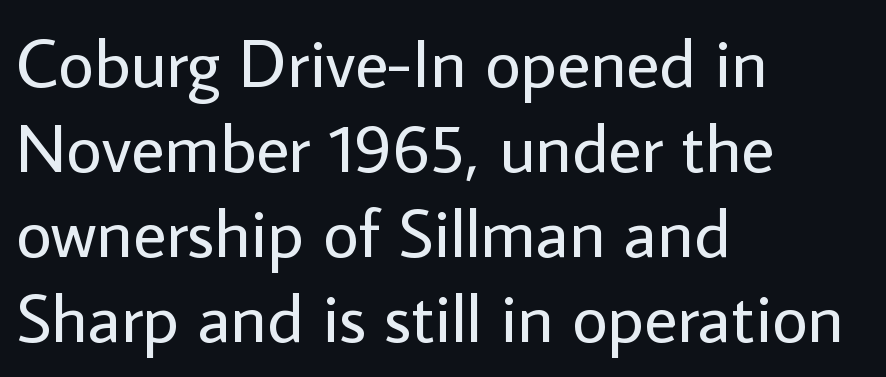
The typography opts for an upright posture over an oblique one. Observe the ordinary spacing: letters are neighbours, not strangers. Counters stay open thanks to moderate or lighter strokes. The words here are not underlined.
